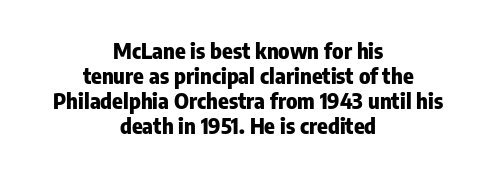
Q: Is the text bold? A: Yes.
Q: Is the text italic (slanted)? A: No, it is upright.
Q: Is the text underlined? A: No.
Q: How is the paragraph aligned? A: Centered.
Q: Is the spacing between letters normal or unusually wide? A: Normal.
Q: Is the spacing between lines tight, normal or loose? A: Tight.
